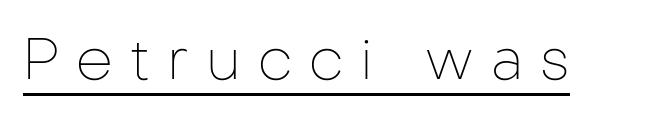
Is this a sans? Yes — the strokes have no serifs. The letterforms sit at book weight or below. In terms of posture, this sample is upright. Letter spacing: wide. Proportional: the letters do not fall into vertical columns. Emphasis is given by a line drawn under the lettering.
